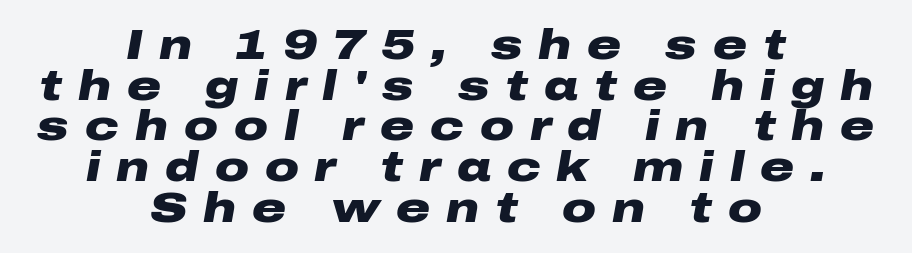
Q: Is the text bold? A: Yes.
Q: Is the text italic (slanted)? A: Yes, it leans right by about 10 degrees.
Q: Is the text underlined? A: No.
Q: How is the paragraph aligned? A: Centered.
Q: Is the spacing between letters normal or unusually wide? A: Unusually wide.
Q: Is the spacing between lines tight, normal or loose? A: Tight.
Q: Width (condensed, normal, or wide)? A: Wide.
Q: Stroke contrast? A: Low.
Q: x-height? A: Medium.
Q: Monospaced? A: No.
